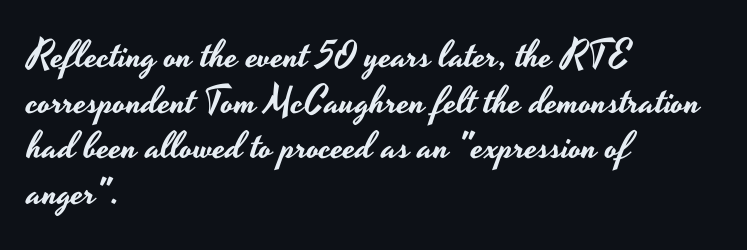
Q: Is the text italic (slanted)? A: Yes.
Q: Is the typeface a serif or a sans-serif typeface? A: Sans-serif.
Q: Is the text underlined? A: No.
Q: How is the paragraph aligned? A: Left-aligned.
Q: Is the spacing between letters normal or unusually wide? A: Normal.
Q: Width (condensed, normal, or wide)? A: Wide.
Q: Stroke contrast? A: Low.
Q: x-height? A: Small.
Q: Monospaced? A: No.
